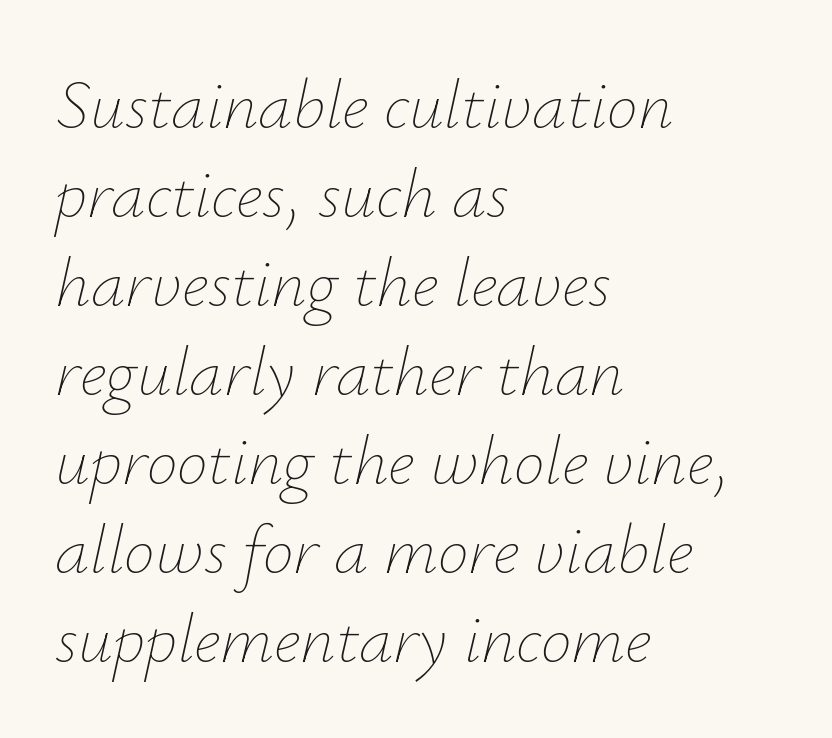
Q: Is the text bold? A: No.
Q: Is the text italic (slanted)? A: Yes, it leans right by about 12 degrees.
Q: Is the text underlined? A: No.
Q: How is the paragraph aligned? A: Left-aligned.
Q: Is the spacing between letters normal or unusually wide? A: Normal.
Q: Is the spacing between lines tight, normal or loose? A: Normal.
Q: Width (condensed, normal, or wide)? A: Normal.
Q: Stroke contrast? A: Low.
Q: x-height? A: Small.
Q: Monospaced? A: No.
